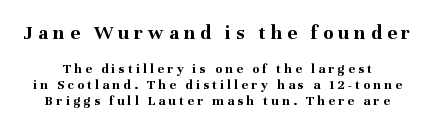
The baseline area is clear. Does extra space separate the letters? Yes, quite a lot of it. Is the type bold? Yes — the strokes are clearly thick and heavy. Nope, not italic — everything's standing straight. The leading is snug, giving the passage a crowded texture. Is the lower block the larger one? No — the upper block carries the bigger type.
